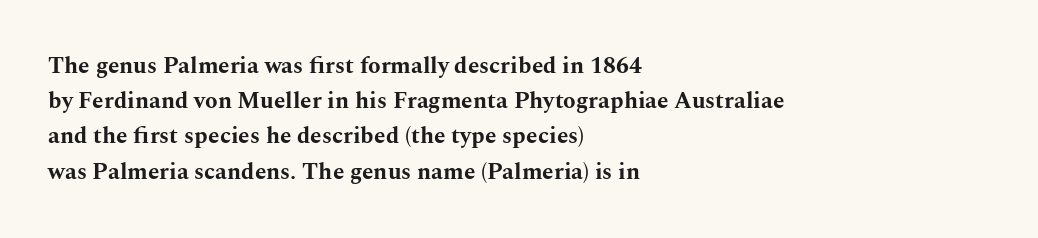
{"italic": "no", "bold": "yes", "underline": "no", "align": "left", "line_spacing": "normal", "line_spacing_ratio": 1.53, "letter_spacing": "normal", "letter_spacing_em": 0.0, "glyph_px": 23}
